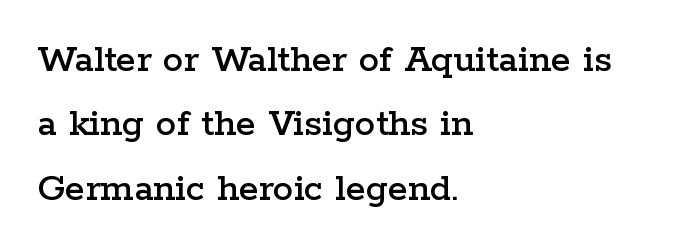
{"serif": "yes", "italic": "no", "width": "wide", "stroke_contrast": "low", "x_height": "medium", "monospaced": "no", "underline": "no", "align": "left", "line_spacing": "normal", "line_spacing_ratio": 1.57, "letter_spacing": "normal", "letter_spacing_em": 0.0, "glyph_px": 41}
